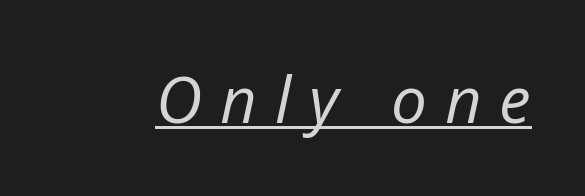
The image shows 64 px regular-weight type, italic (leaning right); set unusually wide letter spacing (+0.28 em), underlined; low stroke contrast and a medium x-height.
